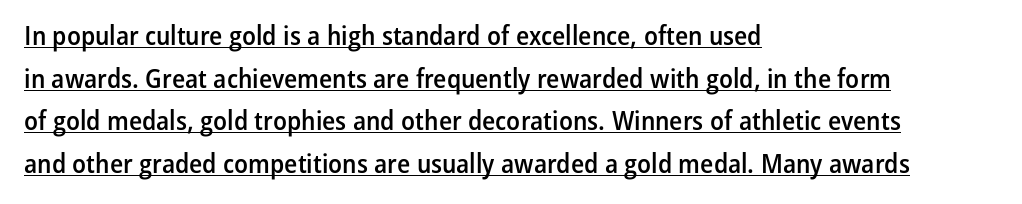
The image shows 27 px text type, upright; set left-aligned, normal line spacing (1.58x), normal letter spacing, underlined.
